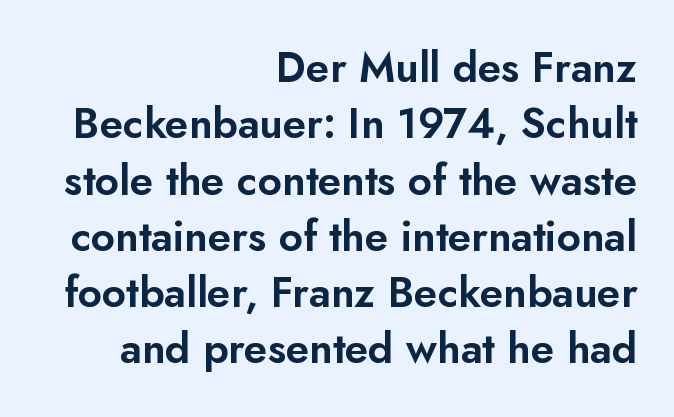
The image shows 42 px sans-serif type, upright; set right-aligned, normal line spacing (1.34x), normal letter spacing, not underlined; low stroke contrast and a small x-height.
